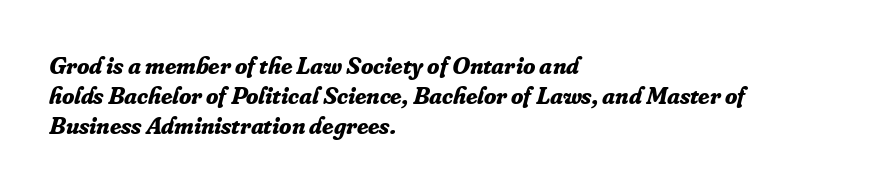
{"italic": "yes", "lean": "right", "slant_degrees": 16, "bold": "yes", "underline": "no", "align": "left", "line_spacing_ratio": 1.2, "letter_spacing": "normal", "letter_spacing_em": 0.0, "glyph_px": 25}
